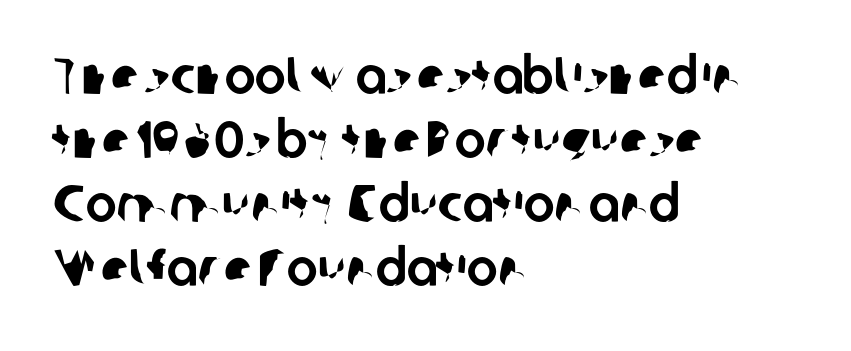
Q: Is the typeface a serif or a sans-serif typeface? A: Sans-serif.
Q: Is the text underlined? A: No.
Q: How is the paragraph aligned? A: Left-aligned.
Q: Is the spacing between letters normal or unusually wide? A: Normal.
Q: Width (condensed, normal, or wide)? A: Normal.
Q: Stroke contrast? A: Low.
Q: x-height? A: Medium.
Q: Monospaced? A: No.
